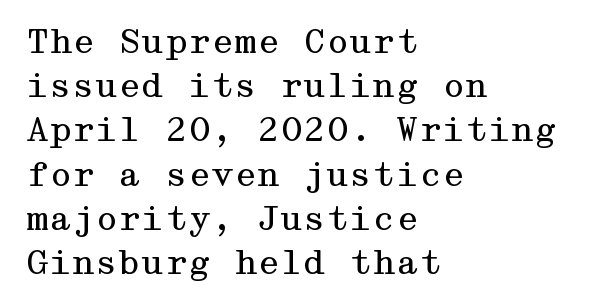
{"serif": "yes", "italic": "no", "bold": "no", "weight": "regular", "width": "wide", "stroke_contrast": "medium", "x_height": "medium", "underline": "no", "align": "left", "line_spacing": "normal", "line_spacing_ratio": 1.34, "letter_spacing": "normal", "letter_spacing_em": 0.0, "glyph_px": 33}
